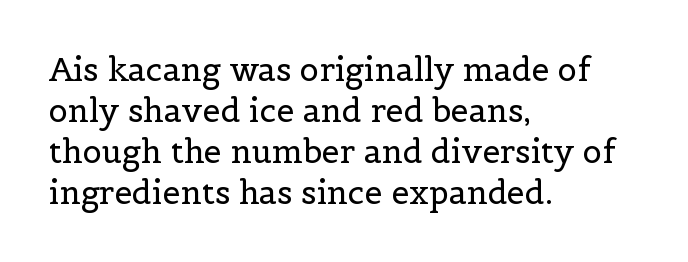
Q: Is the text bold? A: No.
Q: Is the text italic (slanted)? A: No, it is upright.
Q: Is the typeface a serif or a sans-serif typeface? A: Serif.
Q: Is the text underlined? A: No.
Q: How is the paragraph aligned? A: Left-aligned.
Q: Is the spacing between letters normal or unusually wide? A: Normal.
Q: Is the spacing between lines tight, normal or loose? A: Normal.
Q: Width (condensed, normal, or wide)? A: Normal.
Q: x-height? A: Medium.
Q: Monospaced? A: No.
